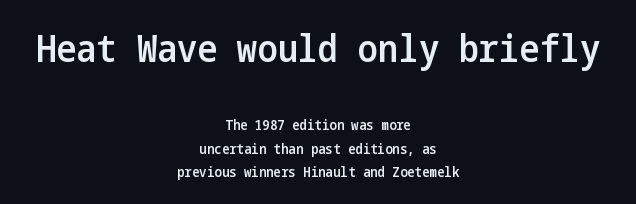
Leading matches the norm, producing a regular column. Alignment: centered. A student would notice the top passage is typeset larger than what follows. The rendering keeps characters at their native spacing.
